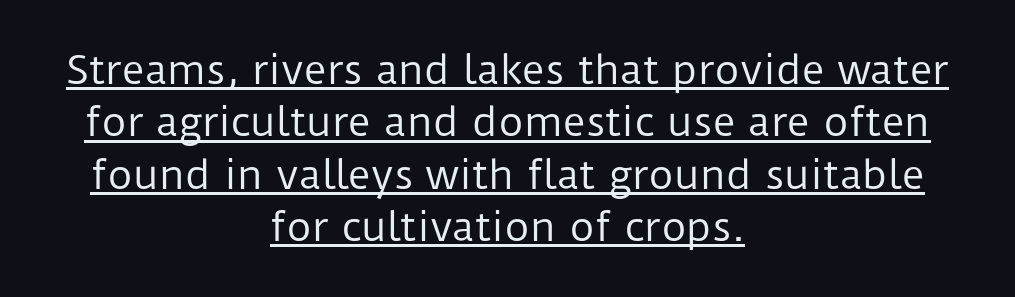
The image shows 39 px regular-weight sans-serif type, upright; set centered, normal line spacing (1.34x), normal letter spacing, underlined; low stroke contrast and a medium x-height.
